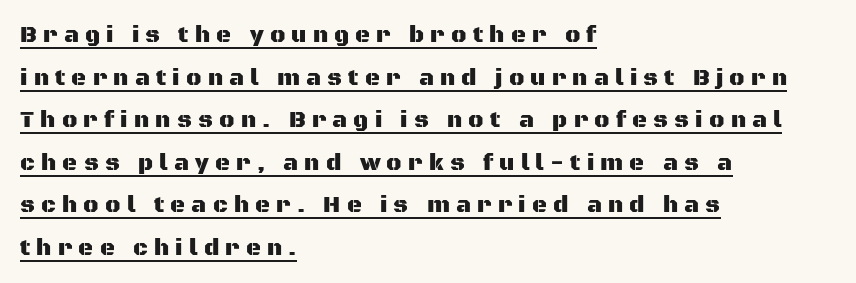
Every character sits straight up, as roman type does. The passage is arranged the way most books set body copy — flush left. The tracking jumps out immediately: characters are airy and widely separated. Looks like someone drew a line under every word here.
